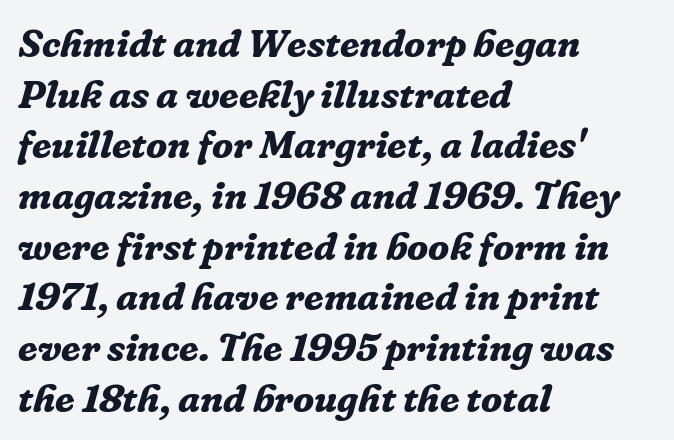
Q: Is the text bold? A: Yes.
Q: Is the text italic (slanted)? A: Yes, it leans right by about 16 degrees.
Q: Is the typeface a serif or a sans-serif typeface? A: Serif.
Q: Is the text underlined? A: No.
Q: How is the paragraph aligned? A: Left-aligned.
Q: Is the spacing between letters normal or unusually wide? A: Normal.
Q: Is the spacing between lines tight, normal or loose? A: Normal.
Q: Width (condensed, normal, or wide)? A: Normal.
Q: Stroke contrast? A: Low.
Q: x-height? A: Medium.
Q: Monospaced? A: No.
